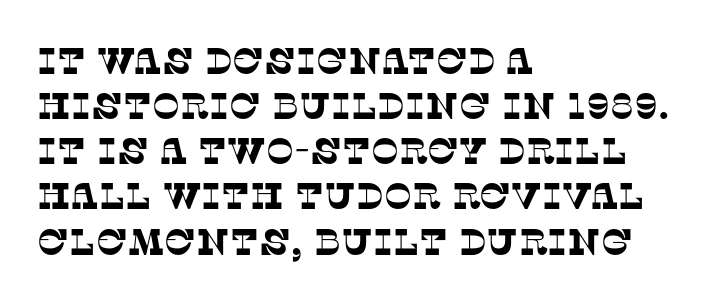
{"serif": "yes", "width": "normal", "stroke_contrast": "low", "x_height": "large", "monospaced": "no", "underline": "no", "align": "left", "line_spacing_ratio": 1.22, "letter_spacing": "normal", "letter_spacing_em": 0.0, "glyph_px": 37}
